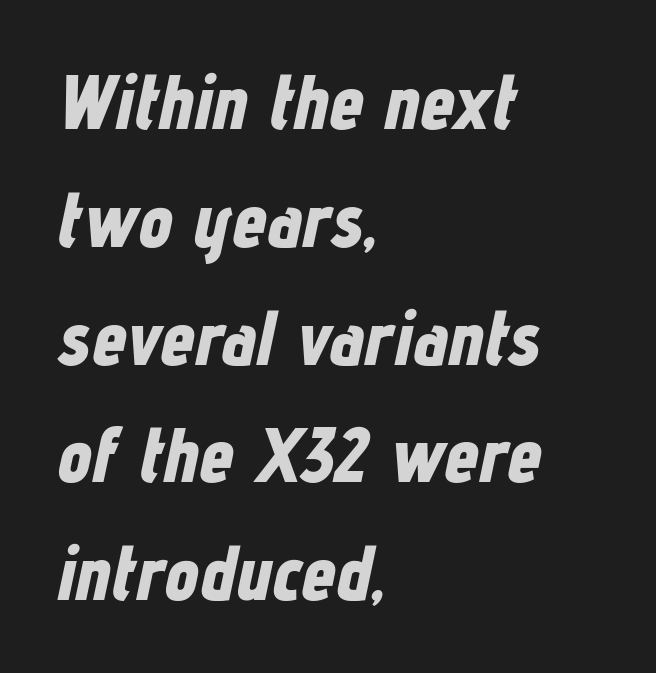
Q: Is the text bold? A: Yes.
Q: Is the text italic (slanted)? A: Yes, it leans right by about 12 degrees.
Q: Is the text underlined? A: No.
Q: How is the paragraph aligned? A: Left-aligned.
Q: Is the spacing between letters normal or unusually wide? A: Normal.
Q: Is the spacing between lines tight, normal or loose? A: Normal.
Q: Width (condensed, normal, or wide)? A: Condensed.
Q: Stroke contrast? A: Low.
Q: x-height? A: Medium.
Q: Monospaced? A: No.
